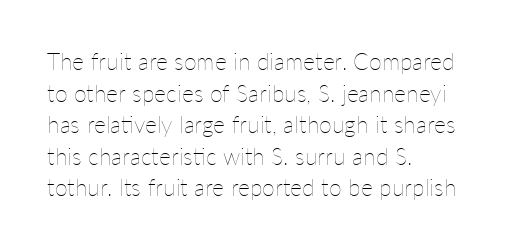
The strokes are not fattened; the text isn't bold. Beneath every word, the page is bare. Every row of glyphs begins at an identical x-position on the left. In terms of posture, this sample is upright.
